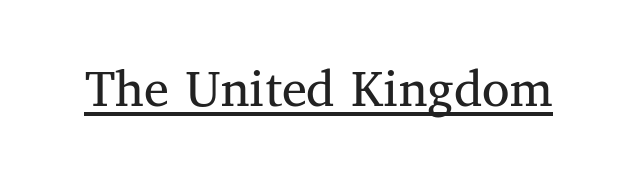
The image shows 56 px regular-weight serif type, upright; set normal letter spacing, underlined; medium stroke contrast and a medium x-height.
